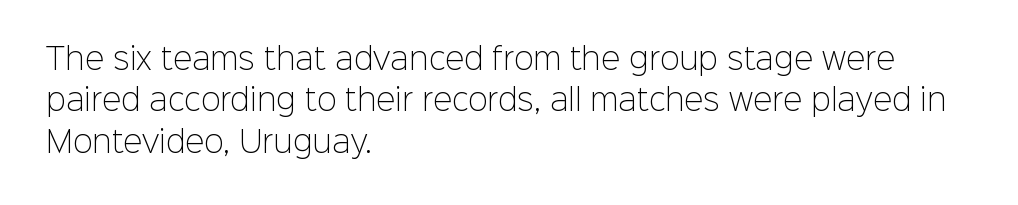
{"serif": "no", "italic": "no", "bold": "no", "weight": "light", "width": "normal", "stroke_contrast": "low", "x_height": "medium", "monospaced": "no", "underline": "no", "align": "left", "line_spacing": "normal", "line_spacing_ratio": 1.43, "letter_spacing": "normal", "letter_spacing_em": 0.0, "glyph_px": 29}
